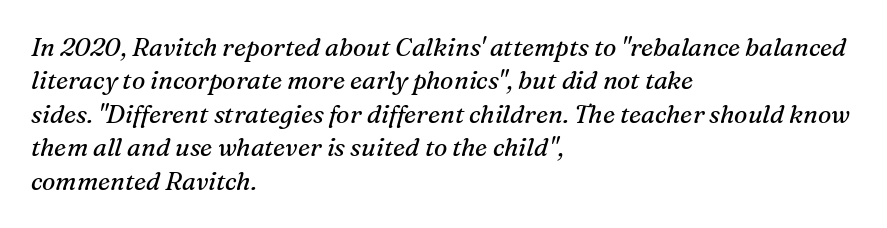
{"italic": "yes", "lean": "right", "slant_degrees": 16, "bold": "no", "underline": "no", "align": "left", "line_spacing": "normal", "line_spacing_ratio": 1.34, "letter_spacing": "normal", "letter_spacing_em": 0.0, "glyph_px": 25}
